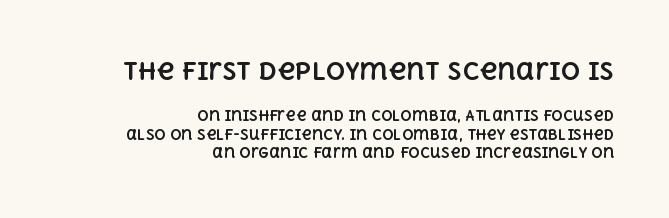
Vertically, the passage feels balanced, rows spaced as you'd expect. Any mark beneath the type? The region is blank. Look at the tracking — it's just the regular setting, nothing added. Right-aligned paragraph, ragged on the left.
